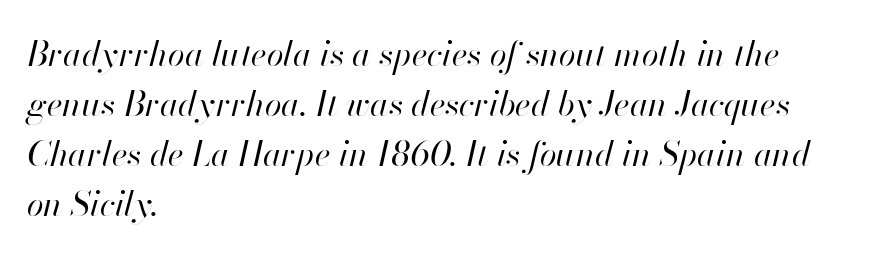
{"italic": "yes", "lean": "right", "slant_degrees": 13, "bold": "no", "weight": "regular", "width": "normal", "stroke_contrast": "high", "x_height": "small", "monospaced": "no", "underline": "no", "align": "left", "line_spacing": "normal", "line_spacing_ratio": 1.47, "letter_spacing": "normal", "letter_spacing_em": 0.0, "glyph_px": 34}
